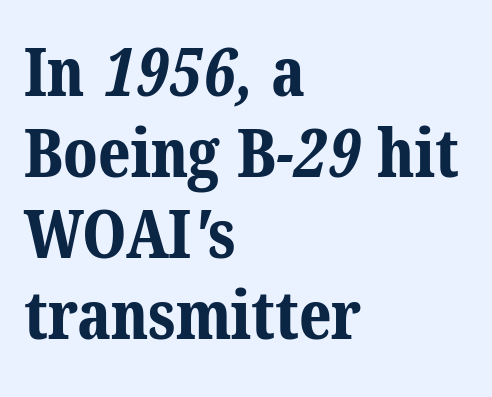
Q: Is the text bold? A: Yes.
Q: Is the typeface a serif or a sans-serif typeface? A: Serif.
Q: Is the text underlined? A: No.
Q: How is the paragraph aligned? A: Left-aligned.
Q: Is the spacing between letters normal or unusually wide? A: Normal.
Q: Width (condensed, normal, or wide)? A: Normal.
Q: Stroke contrast? A: Medium.
Q: x-height? A: Medium.
Q: Monospaced? A: No.
